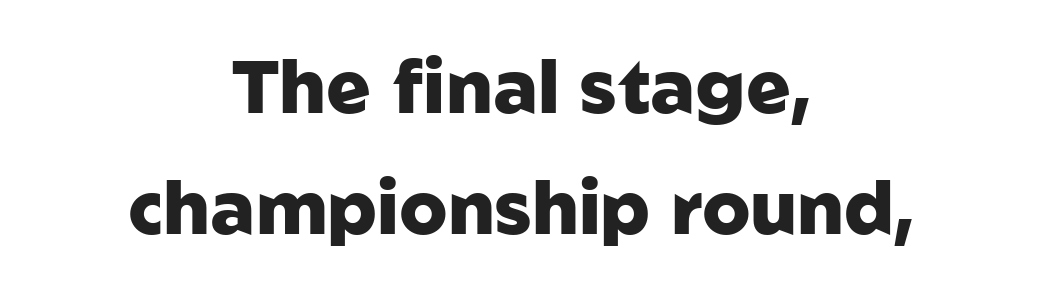
Q: Is the text bold? A: Yes.
Q: Is the text italic (slanted)? A: No, it is upright.
Q: Is the typeface a serif or a sans-serif typeface? A: Sans-serif.
Q: Is the text underlined? A: No.
Q: How is the paragraph aligned? A: Centered.
Q: Is the spacing between letters normal or unusually wide? A: Normal.
Q: Is the spacing between lines tight, normal or loose? A: Normal.
Q: Width (condensed, normal, or wide)? A: Normal.
Q: Stroke contrast? A: Low.
Q: x-height? A: Medium.
Q: Monospaced? A: No.
